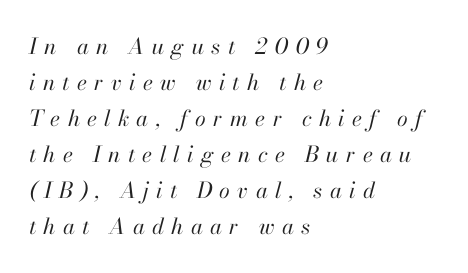
The image shows 22 px text type, italic (leaning right); set left-aligned, normal line spacing (1.64x), unusually wide letter spacing (+0.33 em), not underlined.
